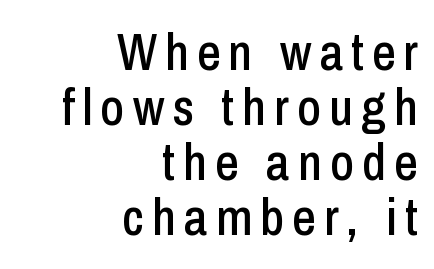
The image shows 52 px condensed sans-serif type, upright; set right-aligned, tight line spacing (1.06x), not underlined; low stroke contrast and a medium x-height.
